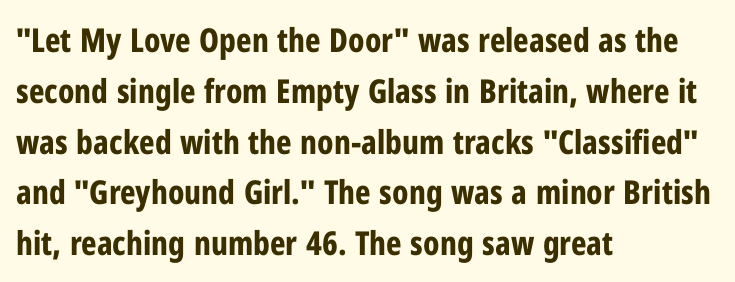
{"serif": "no", "italic": "no", "bold": "yes", "weight": "bold", "width": "condensed", "stroke_contrast": "low", "x_height": "medium", "monospaced": "no", "underline": "no", "align": "left", "line_spacing": "normal", "line_spacing_ratio": 1.54, "letter_spacing": "normal", "letter_spacing_em": 0.0, "glyph_px": 33}
